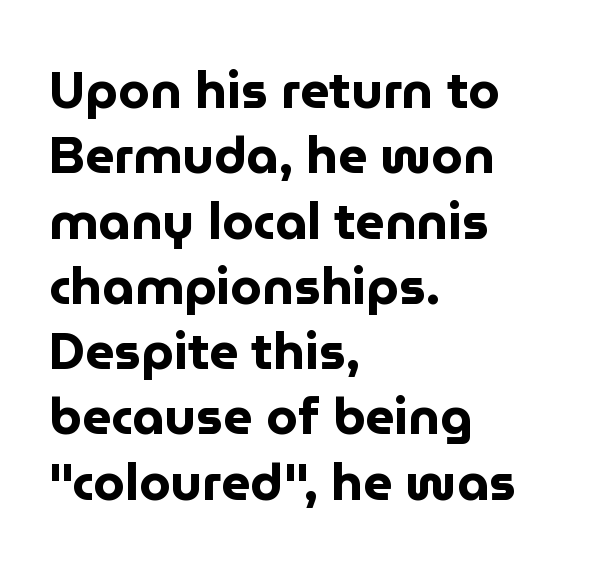
{"serif": "no", "italic": "no", "bold": "yes", "weight": "bold", "width": "normal", "stroke_contrast": "low", "x_height": "medium", "monospaced": "no", "underline": "no", "align": "left", "line_spacing": "normal", "line_spacing_ratio": 1.28, "letter_spacing": "normal", "letter_spacing_em": 0.0, "glyph_px": 51}
